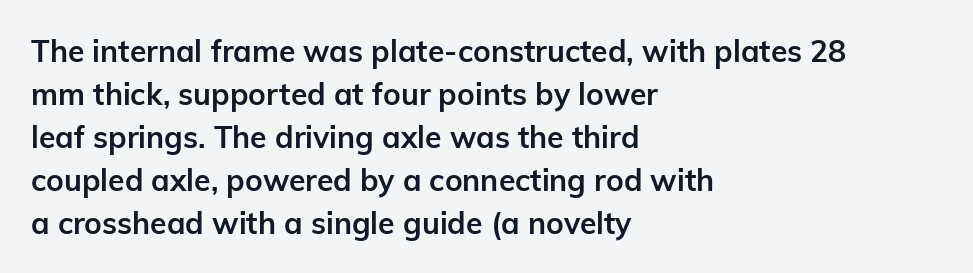
Q: Is the text bold? A: Yes.
Q: Is the text italic (slanted)? A: No, it is upright.
Q: Is the typeface a serif or a sans-serif typeface? A: Sans-serif.
Q: Is the text underlined? A: No.
Q: How is the paragraph aligned? A: Left-aligned.
Q: Is the spacing between letters normal or unusually wide? A: Normal.
Q: Is the spacing between lines tight, normal or loose? A: Normal.
Q: Width (condensed, normal, or wide)? A: Normal.
Q: Stroke contrast? A: Low.
Q: x-height? A: Medium.
Q: Monospaced? A: No.
